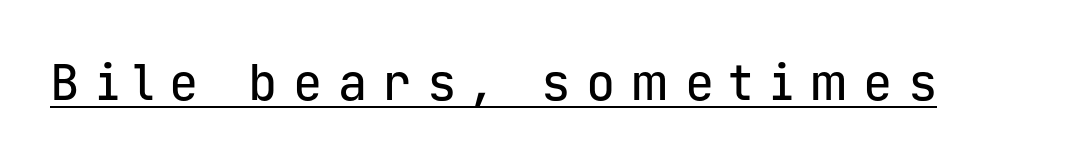
{"serif": "no", "italic": "no", "width": "normal", "stroke_contrast": "low", "x_height": "medium", "monospaced": "yes", "underline": "yes", "letter_spacing": "wide", "letter_spacing_em": 0.31, "glyph_px": 49}
